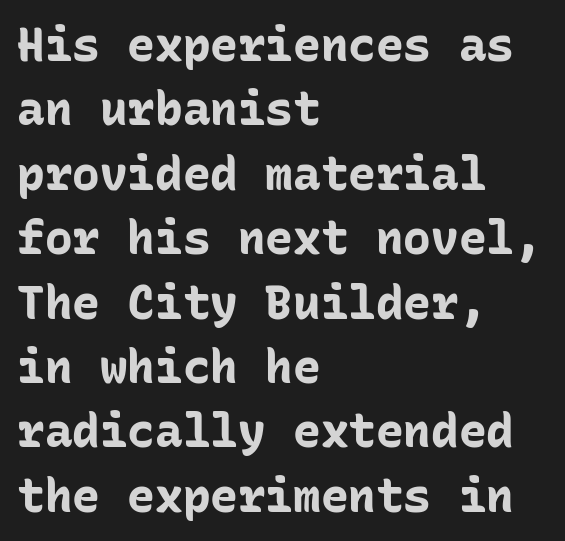
Q: Is the text bold? A: Yes.
Q: Is the text italic (slanted)? A: No, it is upright.
Q: Is the typeface a serif or a sans-serif typeface? A: Sans-serif.
Q: Is the text underlined? A: No.
Q: How is the paragraph aligned? A: Left-aligned.
Q: Is the spacing between letters normal or unusually wide? A: Normal.
Q: Is the spacing between lines tight, normal or loose? A: Normal.
Q: Width (condensed, normal, or wide)? A: Normal.
Q: Stroke contrast? A: Low.
Q: x-height? A: Medium.
Q: Monospaced? A: Yes.
